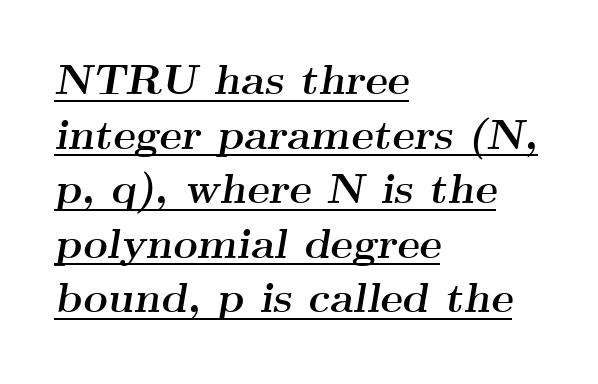
A student would call this left alignment; a typographer would say flush left, rag right. Looks like regular typesetting: each glyph gets only the width it needs. Has an underline been added? It has. To sum up the face: it has serifs. The rendering uses a moderate line-height, typical for paragraphs.
